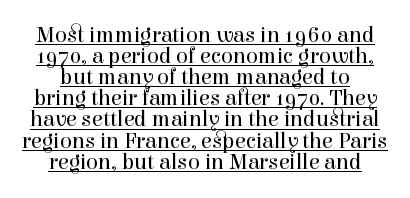
{"italic": "no", "bold": "no", "underline": "yes", "line_spacing": "tight", "line_spacing_ratio": 0.96, "letter_spacing": "normal", "letter_spacing_em": 0.0, "glyph_px": 22}
